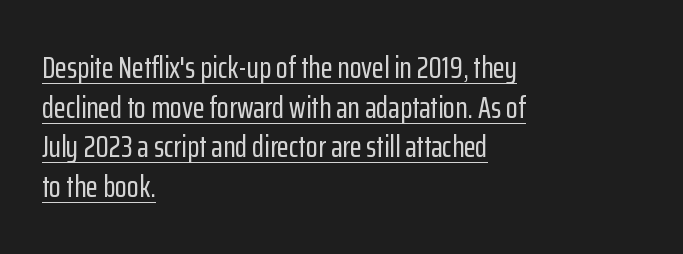
In terms of leading, this rendering sits right in the middle. There is no visible air inserted between adjacent glyphs. I'd call this a sans setting — the letters go barefoot. Check the space under the baseline: a stroke is drawn there. The lines are quadded left.
